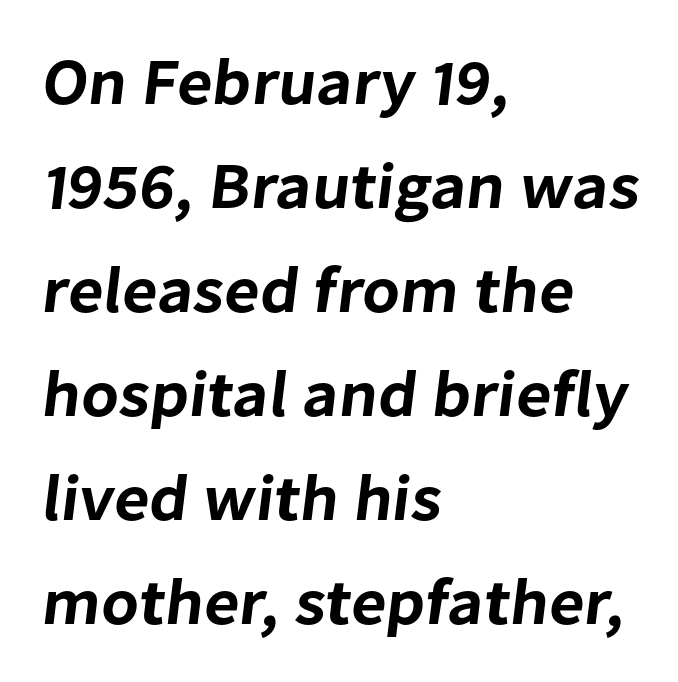
Q: Is the typeface a serif or a sans-serif typeface? A: Sans-serif.
Q: Is the text underlined? A: No.
Q: How is the paragraph aligned? A: Left-aligned.
Q: Is the spacing between letters normal or unusually wide? A: Normal.
Q: Is the spacing between lines tight, normal or loose? A: Normal.
Q: Width (condensed, normal, or wide)? A: Normal.
Q: Stroke contrast? A: Low.
Q: x-height? A: Medium.
Q: Monospaced? A: No.
